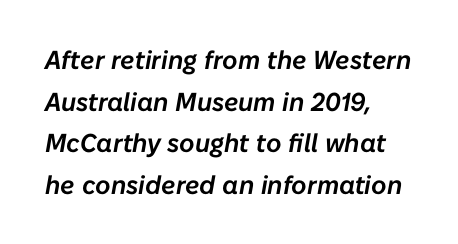
{"italic": "yes", "lean": "right", "slant_degrees": 10, "underline": "no", "align": "left", "line_spacing": "normal", "line_spacing_ratio": 1.6, "letter_spacing": "normal", "letter_spacing_em": 0.0, "glyph_px": 26}
